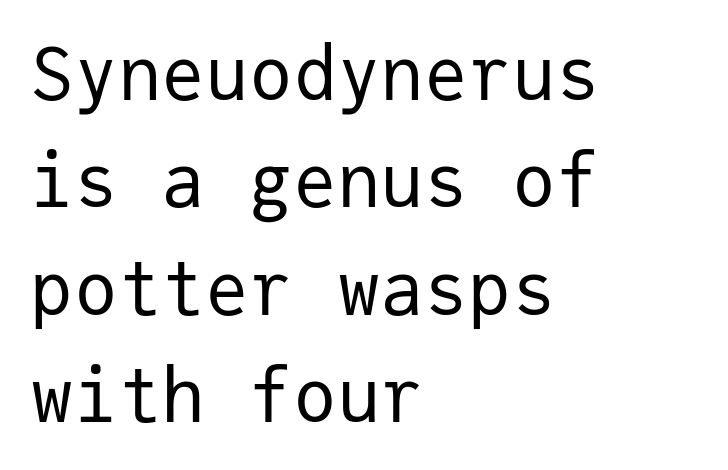
The passage shown is typed in a monospace face where columns stay perfectly aligned. Baseline-to-baseline distance is the conventional proportion of letter height. The lettering holds an erect, upright posture throughout. Words float on clear page, feet unadorned. The strokes carry an ordinary text weight at most.
